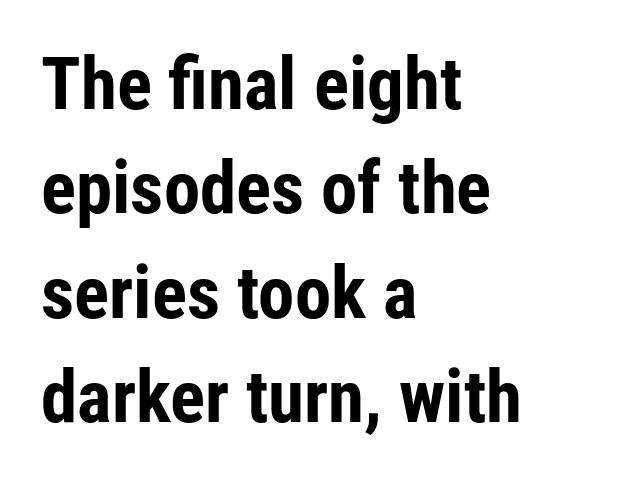
The image shows 73 px bold, condensed sans-serif type, upright; set left-aligned, normal line spacing (1.43x), normal letter spacing, not underlined; low stroke contrast and a medium x-height.
